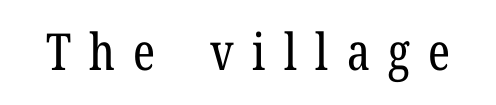
The image shows 51 px regular-weight, condensed serif type, upright; set unusually wide letter spacing (+0.36 em), not underlined; low stroke contrast and a medium x-height.
